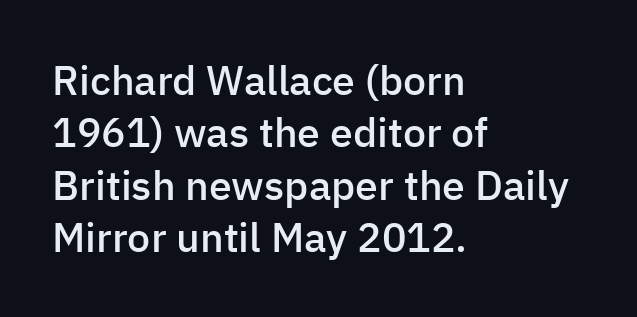
The rendering keeps characters at their native spacing. Compared with a centered layout, this one pins lines to the left instead. Upright lettering throughout. Check where the strokes stop: nothing finishes them off — pure sans. You could not count columns in this text — the font is proportionally spaced.
